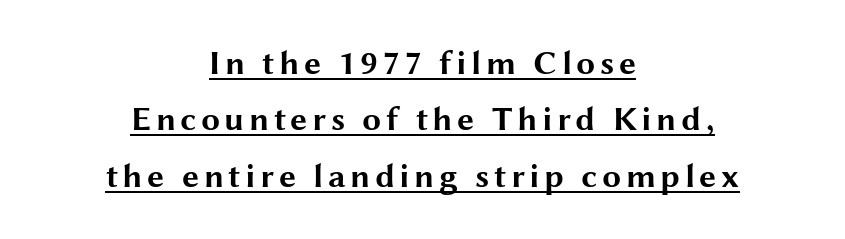
Q: Is the text bold? A: Yes.
Q: Is the text italic (slanted)? A: No, it is upright.
Q: Is the typeface a serif or a sans-serif typeface? A: Sans-serif.
Q: Is the text underlined? A: Yes.
Q: How is the paragraph aligned? A: Centered.
Q: Is the spacing between lines tight, normal or loose? A: Normal.
Q: Width (condensed, normal, or wide)? A: Wide.
Q: Stroke contrast? A: Medium.
Q: x-height? A: Medium.
Q: Monospaced? A: No.
